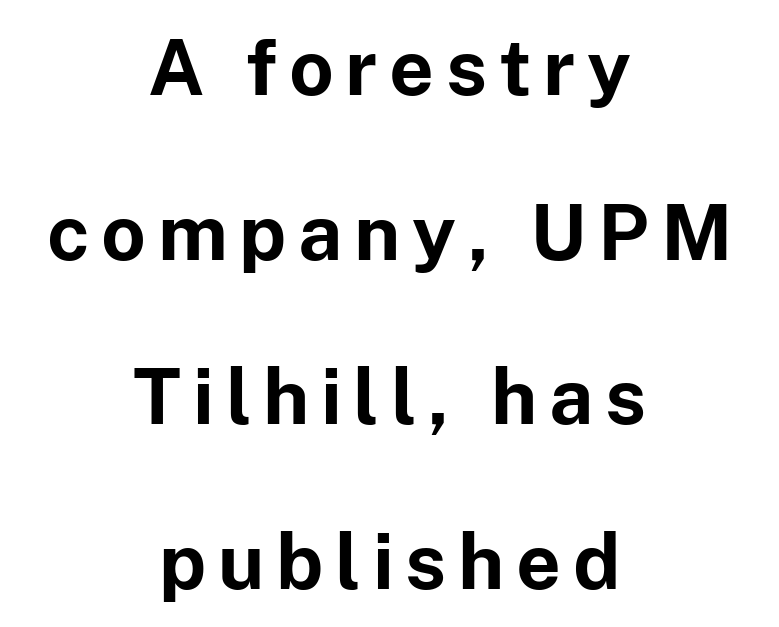
{"serif": "no", "italic": "no", "bold": "yes", "weight": "bold", "width": "normal", "stroke_contrast": "low", "x_height": "medium", "monospaced": "no", "underline": "no", "align": "center", "line_spacing": "loose", "line_spacing_ratio": 2.11, "glyph_px": 78}
